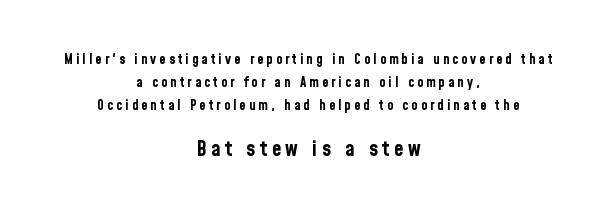
These lines are centered, leaving both edges ragged. The gaps between neighbouring characters are conspicuously large. Every letter is thick-stroked: bold, no question. Compare the two chunks: the lower has the greater cap height. Regular leading. Upright lettering throughout.
